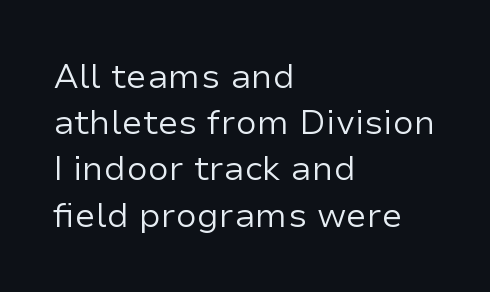
Q: Is the text bold? A: No.
Q: Is the text italic (slanted)? A: No, it is upright.
Q: Is the typeface a serif or a sans-serif typeface? A: Sans-serif.
Q: Is the text underlined? A: No.
Q: How is the paragraph aligned? A: Left-aligned.
Q: Is the spacing between letters normal or unusually wide? A: Normal.
Q: Is the spacing between lines tight, normal or loose? A: Normal.
Q: Width (condensed, normal, or wide)? A: Normal.
Q: Stroke contrast? A: Low.
Q: x-height? A: Medium.
Q: Monospaced? A: No.
